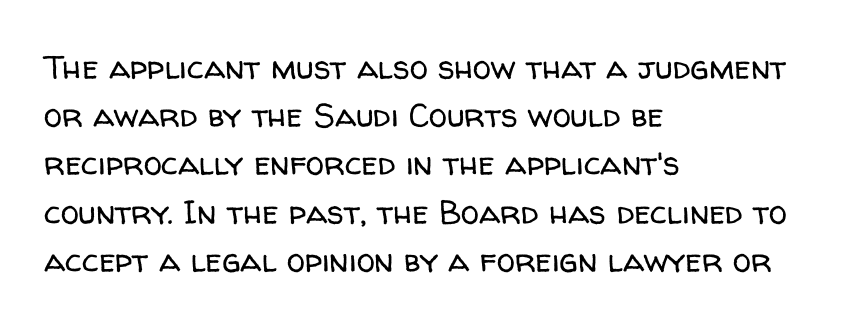
{"serif": "no", "italic": "no", "bold": "no", "weight": "regular", "width": "normal", "stroke_contrast": "low", "x_height": "medium", "monospaced": "no", "underline": "no", "align": "left", "line_spacing": "normal", "line_spacing_ratio": 1.46, "letter_spacing": "normal", "letter_spacing_em": 0.0, "glyph_px": 33}
